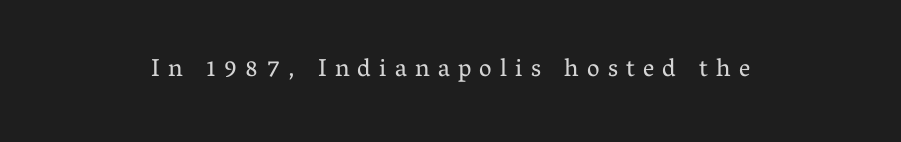
Weight: not bold — regular or lighter. A bare baseline throughout the passage. Does the lettering tilt? It doesn't — this is upright. These lines stack symmetrically, like a column narrowing and widening about its center. The tracking jumps out immediately: characters are airy and widely separated.
